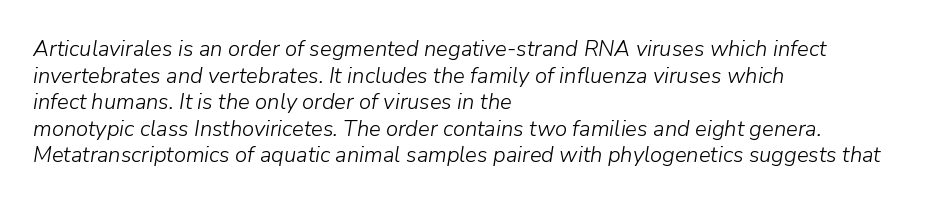
Italic? Definitely — the glyphs are oblique. Letter spacing: default. The passage shown is not underscored anywhere. A student would call this left alignment; a typographer would say flush left, rag right. Think standard paragraph weight, or any step lighter than that.
